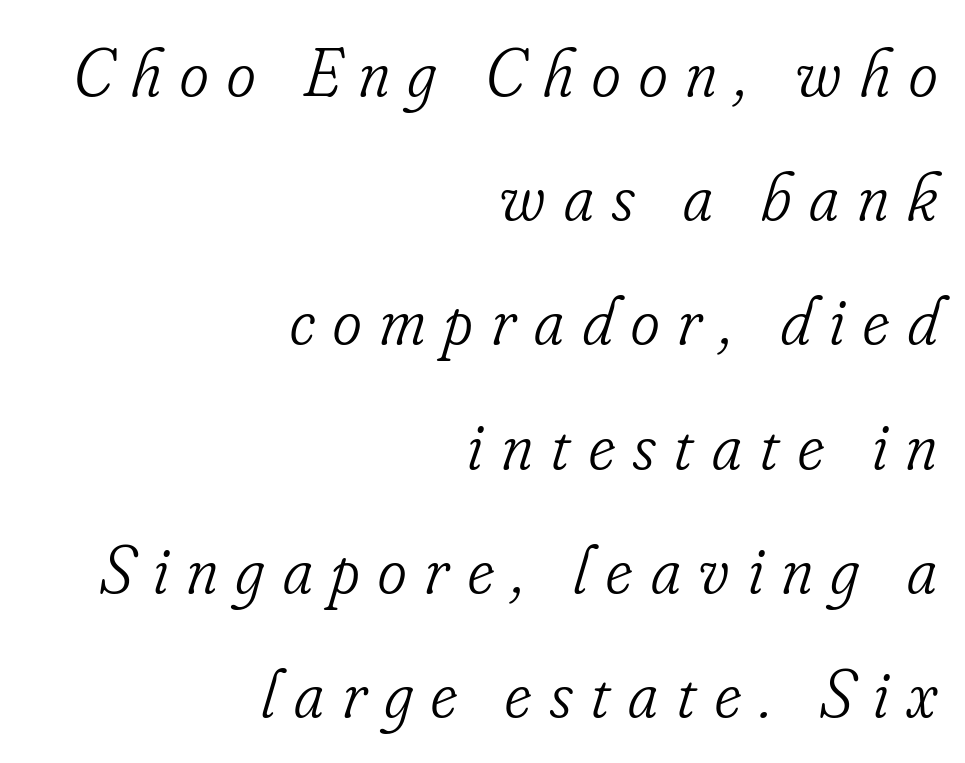
{"serif": "yes", "italic": "yes", "lean": "right", "slant_degrees": 16, "bold": "no", "weight": "light", "width": "condensed", "stroke_contrast": "low", "x_height": "small", "monospaced": "no", "underline": "no", "align": "right", "line_spacing_ratio": 1.8, "letter_spacing": "wide", "letter_spacing_em": 0.27, "glyph_px": 69}
